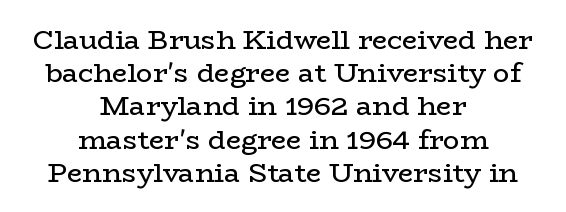
The image shows 27 px text type, upright; set centered, line spacing 1.23x, normal letter spacing, not underlined.
